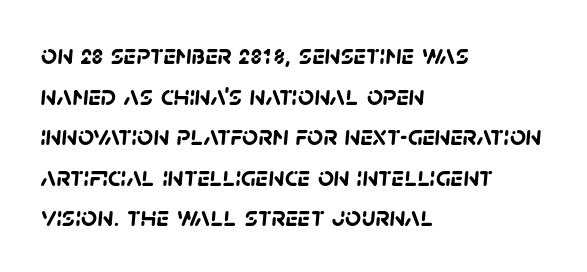
Q: Is the text bold? A: Yes.
Q: Is the typeface a serif or a sans-serif typeface? A: Sans-serif.
Q: Is the text underlined? A: No.
Q: How is the paragraph aligned? A: Left-aligned.
Q: Is the spacing between letters normal or unusually wide? A: Normal.
Q: Is the spacing between lines tight, normal or loose? A: Normal.
Q: Width (condensed, normal, or wide)? A: Normal.
Q: Stroke contrast? A: Low.
Q: x-height? A: Large.
Q: Monospaced? A: No.
